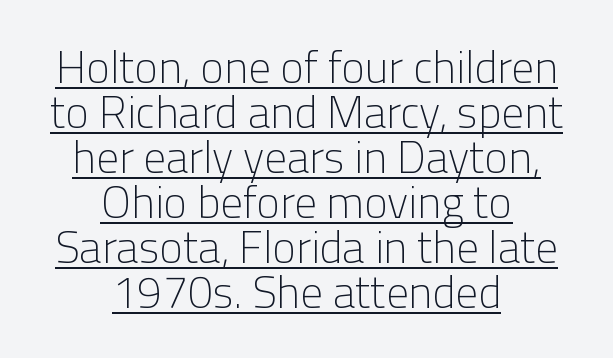
The image shows 45 px light sans-serif type, upright; set centered, tight line spacing (1.0x), normal letter spacing, underlined; low stroke contrast and a medium x-height.
